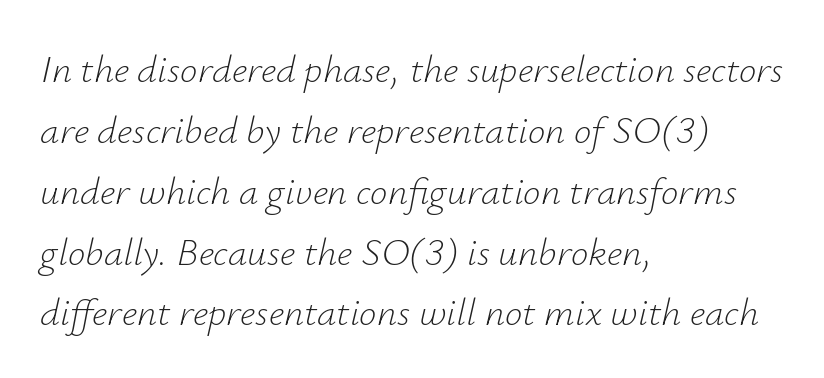
Q: Is the text bold? A: No.
Q: Is the text italic (slanted)? A: Yes, it leans right by about 12 degrees.
Q: Is the text underlined? A: No.
Q: How is the paragraph aligned? A: Left-aligned.
Q: Is the spacing between letters normal or unusually wide? A: Normal.
Q: Is the spacing between lines tight, normal or loose? A: Normal.
Q: Width (condensed, normal, or wide)? A: Normal.
Q: Stroke contrast? A: Low.
Q: x-height? A: Small.
Q: Monospaced? A: No.
